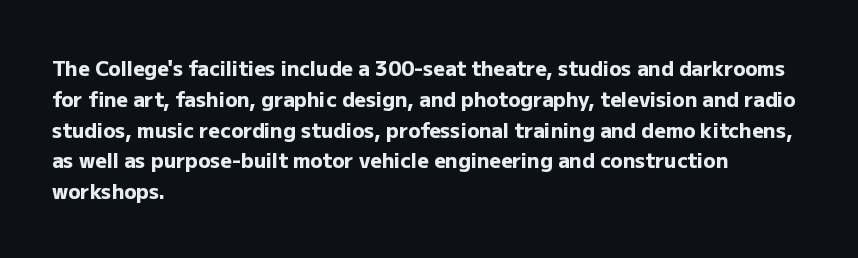
The image shows 20 px bold type, upright; set left-aligned, normal line spacing (1.54x), normal letter spacing, not underlined.
